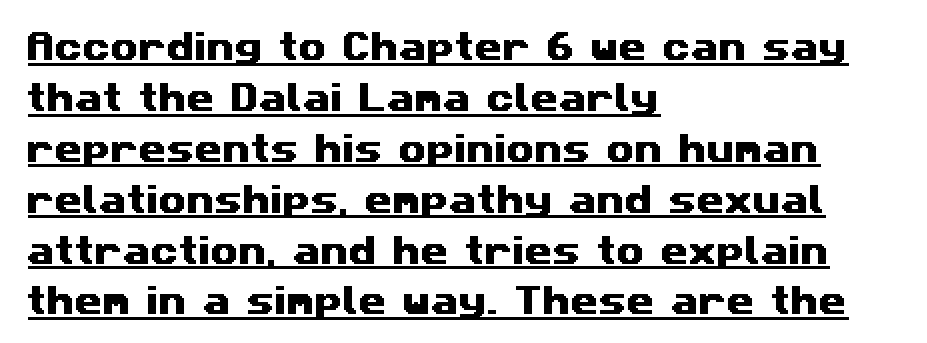
{"serif": "no", "width": "wide", "stroke_contrast": "medium", "x_height": "medium", "monospaced": "no", "underline": "yes", "align": "left", "line_spacing": "normal", "line_spacing_ratio": 1.59, "letter_spacing": "normal", "letter_spacing_em": 0.0, "glyph_px": 32}
